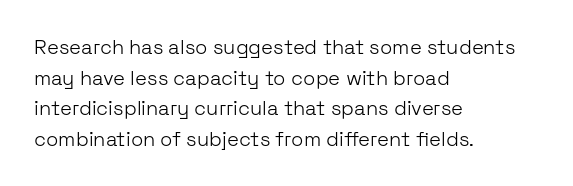
If you drew a line through each stem, it would be perfectly vertical. Students, observe: this is what conventionally led text looks like. Alignment: flush left. Decoration check: the copy has no underline.
